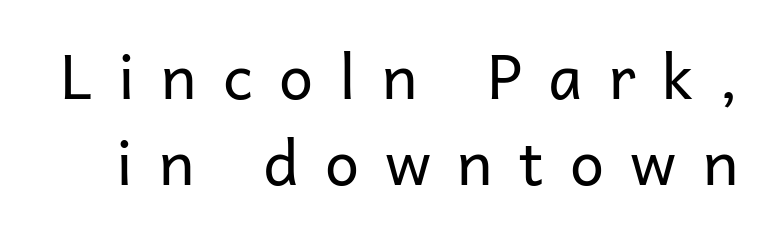
The image shows 61 px regular-weight sans-serif type, upright; set normal line spacing (1.41x), unusually wide letter spacing (+0.43 em), not underlined; low stroke contrast and a medium x-height.
